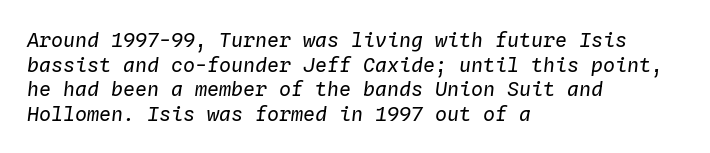
A classic flush-left, rag-right setting is used for this passage. Stroke mass is kept to a normal reading level or below. Slanted lettering throughout. Each row of text sits above clean, open space.
